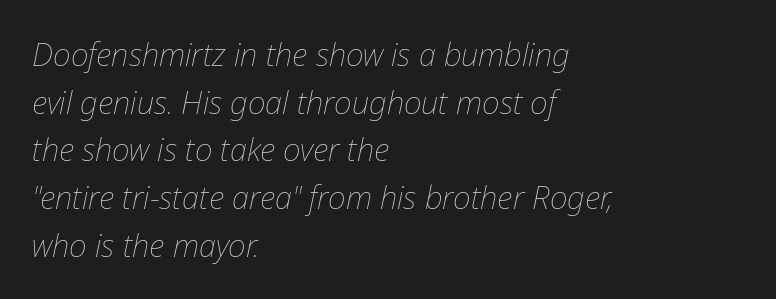
{"italic": "yes", "lean": "right", "slant_degrees": 12, "bold": "no", "weight": "thin", "width": "normal", "stroke_contrast": "low", "x_height": "medium", "monospaced": "no", "underline": "no", "align": "left", "line_spacing": "normal", "line_spacing_ratio": 1.54, "letter_spacing": "normal", "letter_spacing_em": 0.0, "glyph_px": 31}
